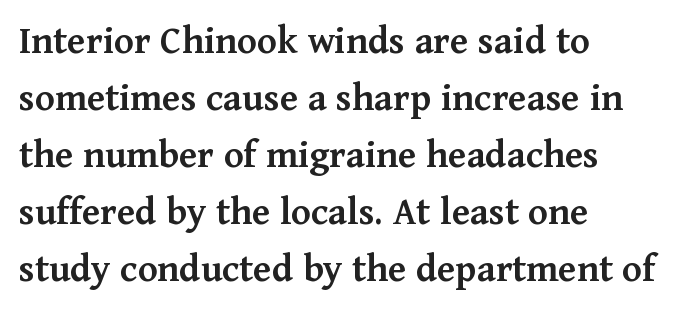
The image shows 41 px semibold serif type, upright; set left-aligned, normal line spacing (1.39x), normal letter spacing, not underlined; medium stroke contrast and a medium x-height.
